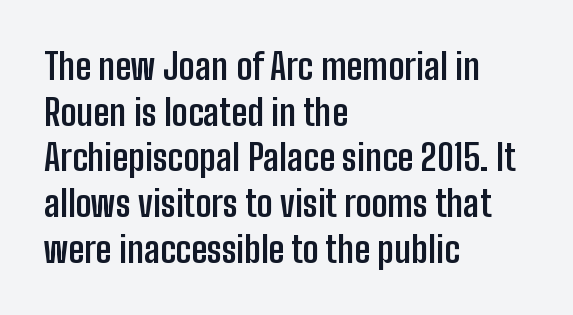
On the weight axis this lands at bold, roughly 700. Is there any slant? The stems are plumb. This sample has the flowing, uneven cadence of proportional lettering. The text was rendered using a sans face with plain stroke endings.
